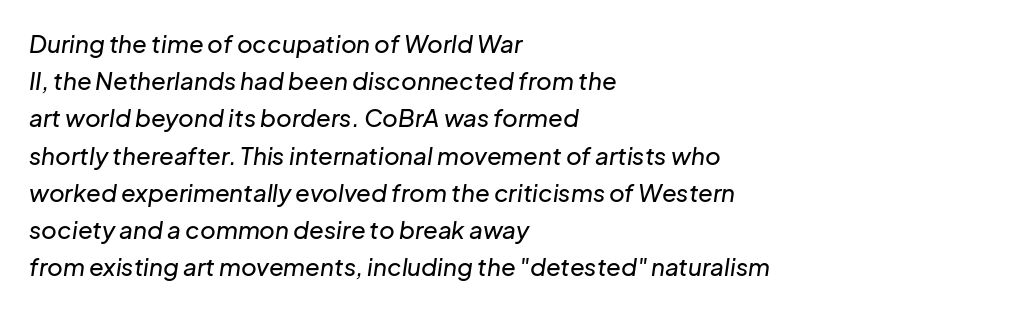
Tracking value appears to be zero — textbook default spacing. One glance says typical: line gaps are just what's usual. The setting favours the left margin, as ordinary paragraphs usually do. Unmarked baselines from the first word to the last. Yep, that's italic — everything's leaning.
